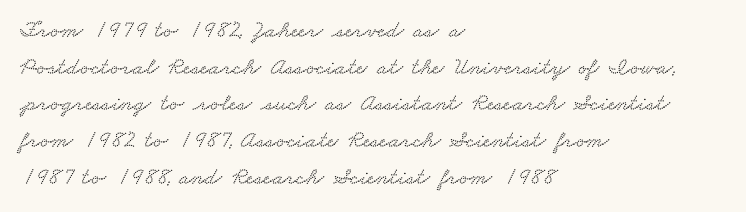
There is no visible air inserted between adjacent glyphs. The text block is weighted toward the left margin, trailing off unevenly rightward. Leading matches the norm, producing a regular column. Anything drawn beneath the words? Only blank space.
